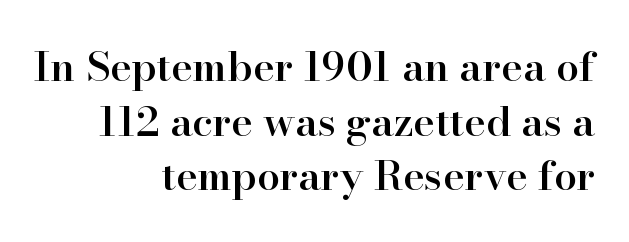
Q: Is the text bold? A: Semi-bold.
Q: Is the text italic (slanted)? A: No, it is upright.
Q: Is the typeface a serif or a sans-serif typeface? A: Serif.
Q: Is the text underlined? A: No.
Q: How is the paragraph aligned? A: Right-aligned.
Q: Is the spacing between letters normal or unusually wide? A: Normal.
Q: Is the spacing between lines tight, normal or loose? A: Normal.
Q: Width (condensed, normal, or wide)? A: Normal.
Q: Stroke contrast? A: High.
Q: x-height? A: Small.
Q: Monospaced? A: No.
